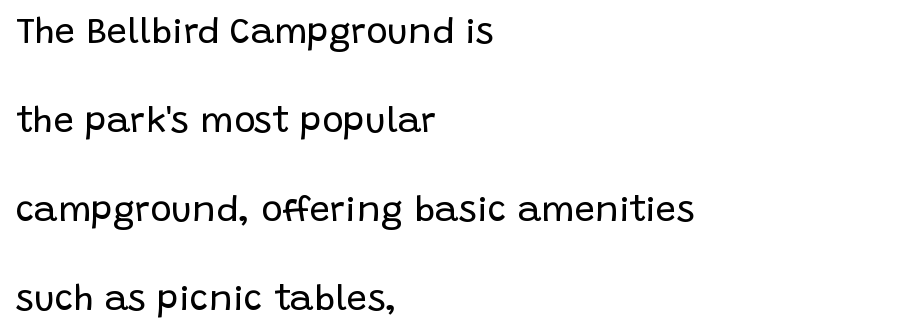
Q: Is the text bold? A: No.
Q: Is the text italic (slanted)? A: No, it is upright.
Q: Is the typeface a serif or a sans-serif typeface? A: Sans-serif.
Q: Is the text underlined? A: No.
Q: How is the paragraph aligned? A: Left-aligned.
Q: Is the spacing between letters normal or unusually wide? A: Normal.
Q: Is the spacing between lines tight, normal or loose? A: Loose.
Q: Width (condensed, normal, or wide)? A: Normal.
Q: Stroke contrast? A: Low.
Q: x-height? A: Large.
Q: Monospaced? A: No.
